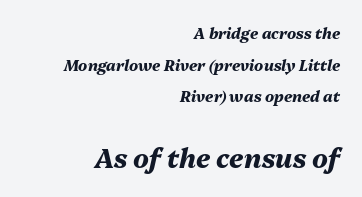
The image shows 26 px bold type, italic (leaning right); set right-aligned, loose line spacing (2.11x), normal letter spacing, not underlined; the second (bottom) block is 1.73x larger.
